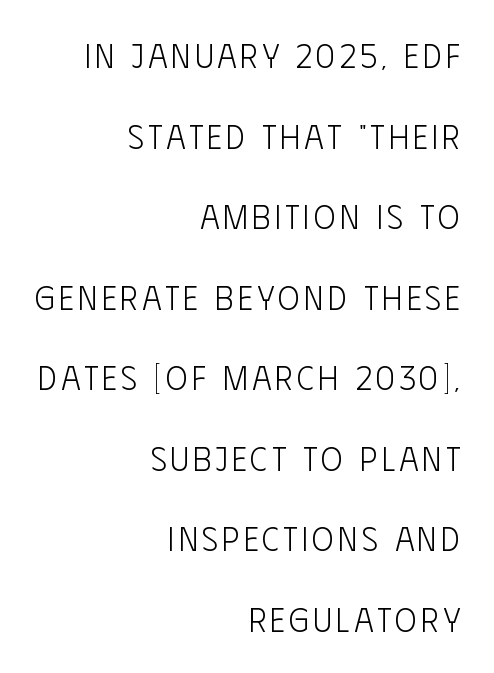
The image shows 33 px light, condensed sans-serif type, upright; set right-aligned, loose line spacing (2.44x), not underlined; low stroke contrast and a large x-height.
